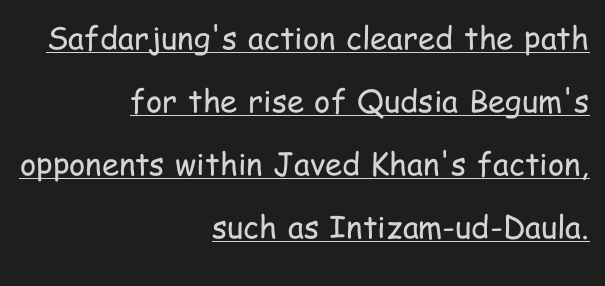
Q: Is the text bold? A: No.
Q: Is the text italic (slanted)? A: No, it is upright.
Q: Is the typeface a serif or a sans-serif typeface? A: Sans-serif.
Q: Is the text underlined? A: Yes.
Q: How is the paragraph aligned? A: Right-aligned.
Q: Is the spacing between letters normal or unusually wide? A: Normal.
Q: Is the spacing between lines tight, normal or loose? A: Loose.
Q: Width (condensed, normal, or wide)? A: Condensed.
Q: Stroke contrast? A: Low.
Q: x-height? A: Medium.
Q: Monospaced? A: No.
